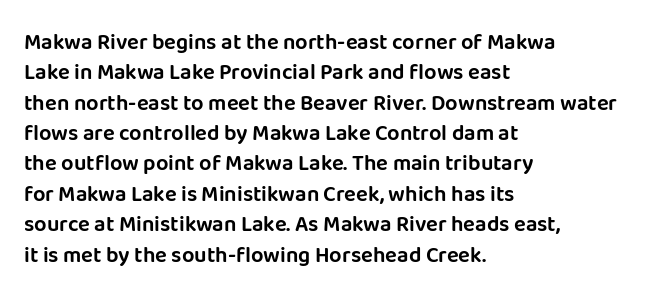
Descenders are the only things crossing below the line. The paragraph has a hard left edge and a soft right edge. Nothing unusual about the tracking: characters are spaced as the font intends. Vertically, the passage feels balanced, rows spaced as you'd expect. If you drew a line through each stem, it would be perfectly vertical.
